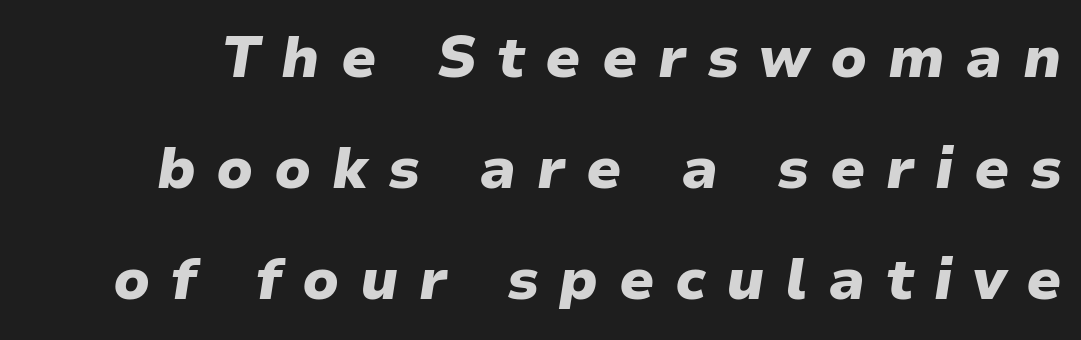
Q: Is the text bold? A: Yes.
Q: Is the text italic (slanted)? A: Yes, it leans right by about 9 degrees.
Q: Is the text underlined? A: No.
Q: Is the spacing between letters normal or unusually wide? A: Unusually wide.
Q: Is the spacing between lines tight, normal or loose? A: Loose.
Q: Width (condensed, normal, or wide)? A: Normal.
Q: Stroke contrast? A: Low.
Q: x-height? A: Medium.
Q: Monospaced? A: No.
